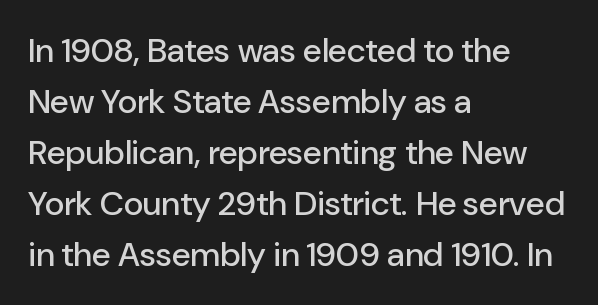
{"serif": "no", "italic": "no", "width": "normal", "stroke_contrast": "low", "x_height": "medium", "monospaced": "no", "underline": "no", "align": "left", "line_spacing": "normal", "line_spacing_ratio": 1.5, "letter_spacing": "normal", "letter_spacing_em": 0.0, "glyph_px": 34}
